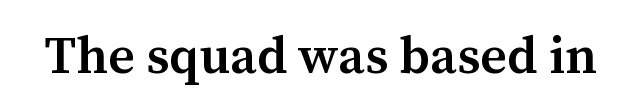
{"serif": "yes", "italic": "no", "bold": "semi", "weight": "semibold", "width": "normal", "stroke_contrast": "medium", "x_height": "medium", "monospaced": "no", "underline": "no", "letter_spacing": "normal", "letter_spacing_em": 0.0, "glyph_px": 52}
